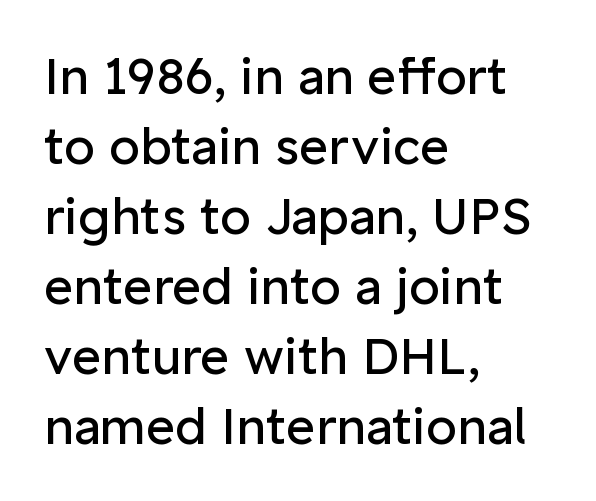
Serifs: no, the terminals of the letterforms are clean. Check the space under the baseline: it is left empty. Unbolded letterforms with no extra heft. Students, observe: this is what conventionally led text looks like. These lines are rendered in a variable-pitch font. A typesetter would call this zero additional tracking.
